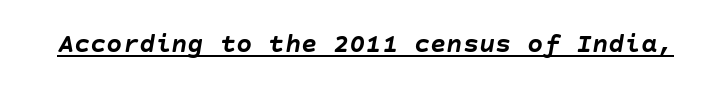
The image shows 27 px bold type, italic (leaning right); set normal letter spacing, underlined.
